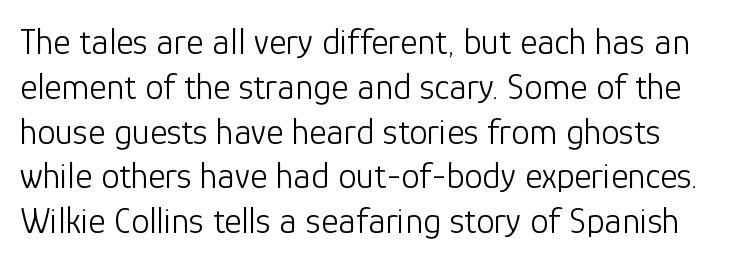
The image shows 37 px light sans-serif type, upright; set line spacing 1.21x, normal letter spacing, not underlined; low stroke contrast and a medium x-height.
